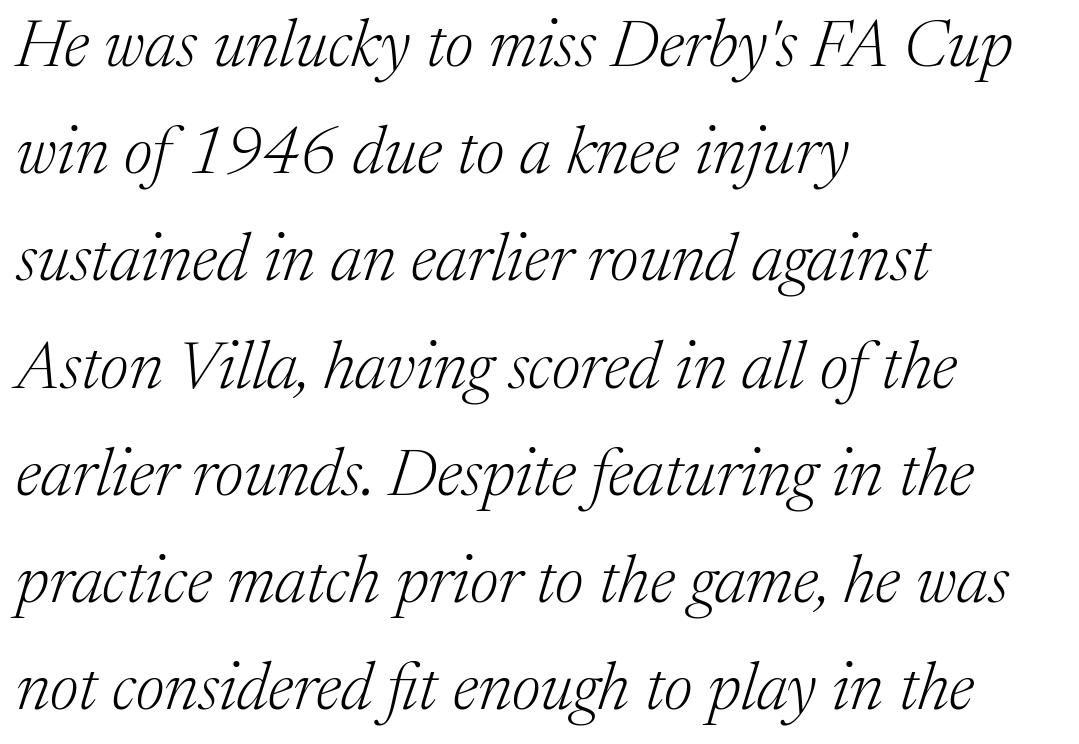
Quick note: underline off. Stems here are at most as thick as an everyday book face. The lines are quadded left. The text carries the slant typical of an italic or oblique font. This rendering leaves character spacing at its baseline value.
